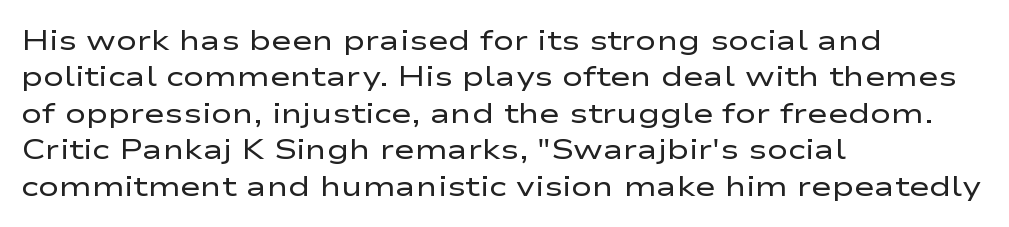
{"serif": "no", "italic": "no", "bold": "no", "weight": "regular", "width": "wide", "stroke_contrast": "low", "x_height": "medium", "monospaced": "no", "underline": "no", "align": "left", "line_spacing": "normal", "line_spacing_ratio": 1.3, "letter_spacing": "normal", "letter_spacing_em": 0.0, "glyph_px": 28}
